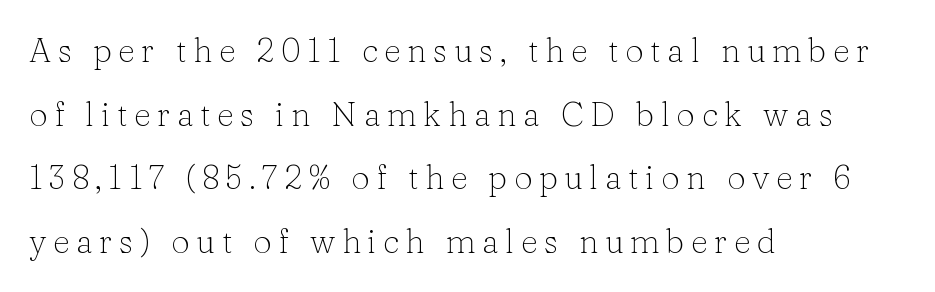
Between one letter and the next there's a generous, obvious gap. Reading down the column, the eye jumps a long way to each next line. The letters stand upright; this is a roman face. The passage shown is typed in a proportional face where columns would drift. The ragged edge is on the right, which tells us the setting is flush left.
